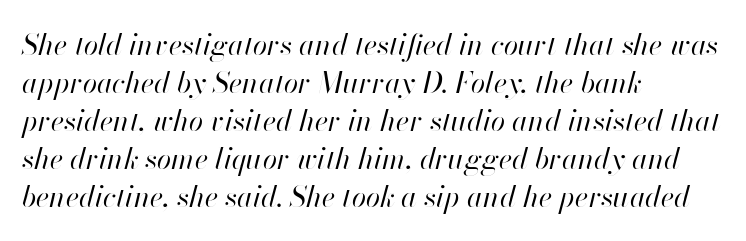
Q: Is the text bold? A: No.
Q: Is the text italic (slanted)? A: Yes, it leans right by about 13 degrees.
Q: Is the text underlined? A: No.
Q: How is the paragraph aligned? A: Left-aligned.
Q: Is the spacing between letters normal or unusually wide? A: Normal.
Q: Is the spacing between lines tight, normal or loose? A: Normal.
Q: Width (condensed, normal, or wide)? A: Normal.
Q: Stroke contrast? A: High.
Q: x-height? A: Small.
Q: Monospaced? A: No.
